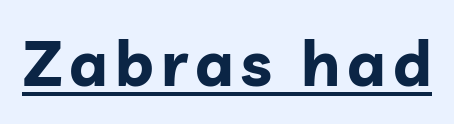
{"serif": "no", "italic": "no", "bold": "yes", "weight": "bold", "width": "normal", "stroke_contrast": "low", "x_height": "medium", "monospaced": "no", "underline": "yes", "glyph_px": 63}
